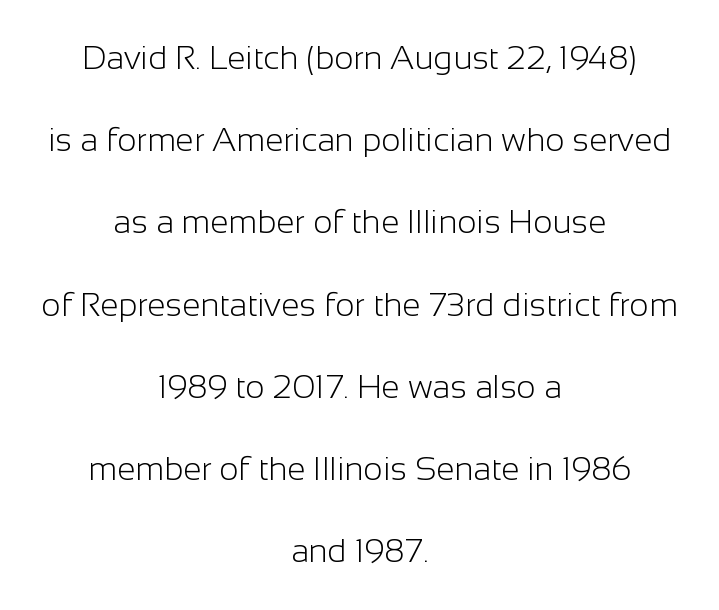
The image shows 33 px light sans-serif type, upright; set centered, loose line spacing (2.49x), normal letter spacing, not underlined; low stroke contrast and a medium x-height.
